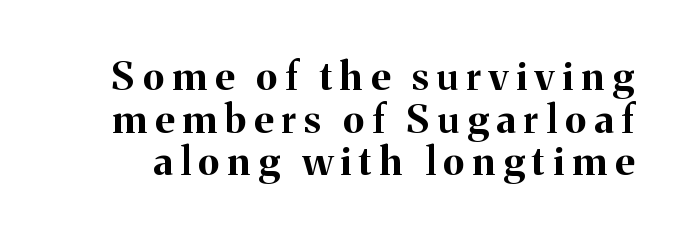
{"serif": "yes", "italic": "no", "bold": "yes", "weight": "bold", "width": "normal", "stroke_contrast": "medium", "x_height": "medium", "monospaced": "no", "underline": "no", "line_spacing": "tight", "line_spacing_ratio": 1.09, "letter_spacing": "wide", "letter_spacing_em": 0.21, "glyph_px": 39}
